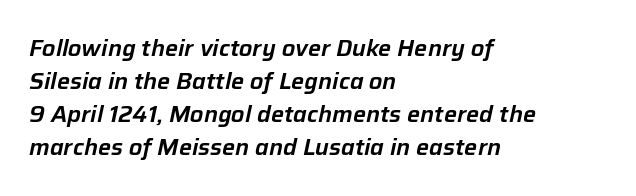
The image shows 23 px text type, italic (leaning right); set left-aligned, normal line spacing (1.44x), normal letter spacing, not underlined.
